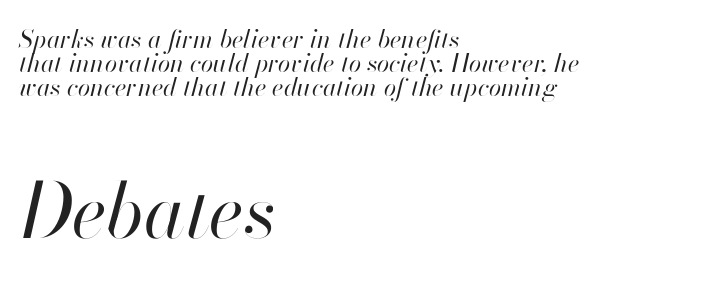
{"italic": "yes", "lean": "right", "slant_degrees": 13, "bold": "no", "weight": "regular", "width": "normal", "stroke_contrast": "high", "x_height": "small", "monospaced": "no", "underline": "no", "align": "left", "line_spacing": "tight", "line_spacing_ratio": 0.96, "letter_spacing": "normal", "letter_spacing_em": 0.0, "larger_block": "second", "size_ratio": 3.04, "glyph_px": 76}
